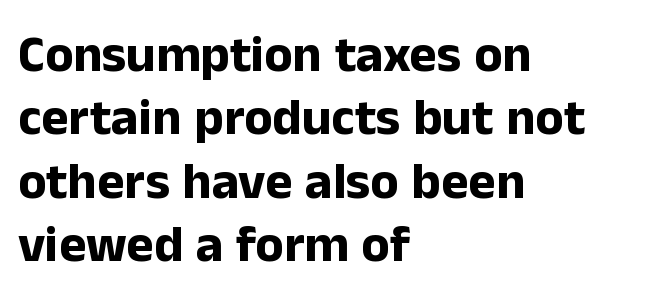
The image shows 52 px bold sans-serif type, upright; set left-aligned, line spacing 1.22x, normal letter spacing, not underlined; low stroke contrast and a medium x-height.
